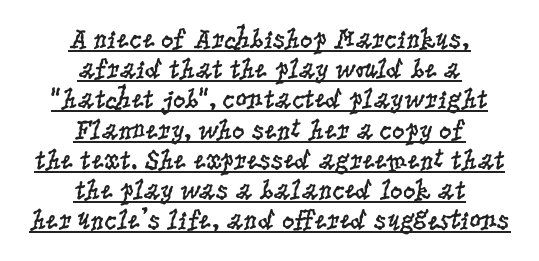
{"serif": "yes", "bold": "no", "weight": "regular", "width": "condensed", "stroke_contrast": "low", "x_height": "large", "monospaced": "no", "underline": "yes", "align": "center", "line_spacing": "tight", "line_spacing_ratio": 1.08, "letter_spacing": "normal", "letter_spacing_em": 0.0, "glyph_px": 28}
